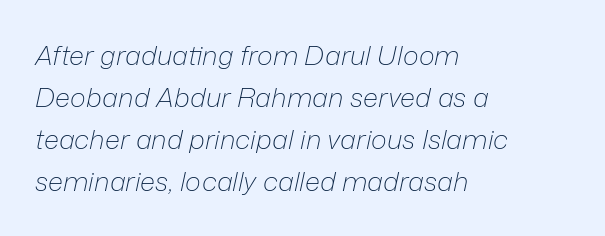
The image shows 27 px text type, italic (leaning right); set left-aligned, normal line spacing (1.56x), normal letter spacing, not underlined.
